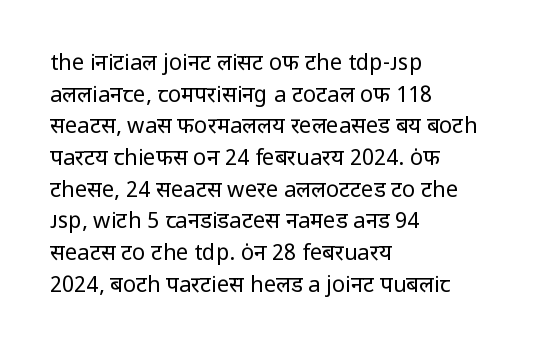
The image shows 22 px text type, upright; set left-aligned, normal line spacing (1.44x), normal letter spacing, not underlined.
